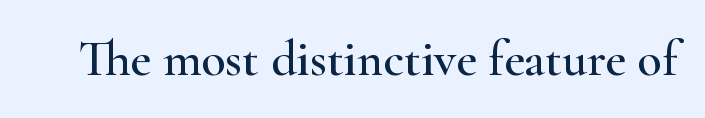
Q: Is the text italic (slanted)? A: No, it is upright.
Q: Is the typeface a serif or a sans-serif typeface? A: Serif.
Q: Is the text underlined? A: No.
Q: Is the spacing between letters normal or unusually wide? A: Normal.
Q: Width (condensed, normal, or wide)? A: Wide.
Q: Stroke contrast? A: High.
Q: x-height? A: Small.
Q: Monospaced? A: No.
